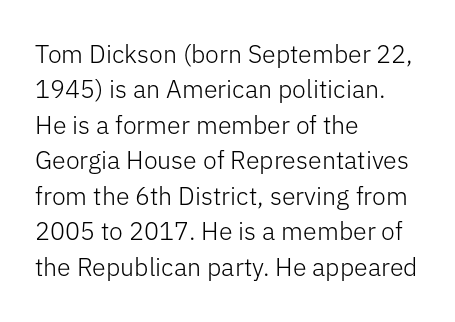
{"italic": "no", "bold": "no", "underline": "no", "align": "left", "line_spacing": "normal", "line_spacing_ratio": 1.42, "letter_spacing": "normal", "letter_spacing_em": 0.0, "glyph_px": 25}
